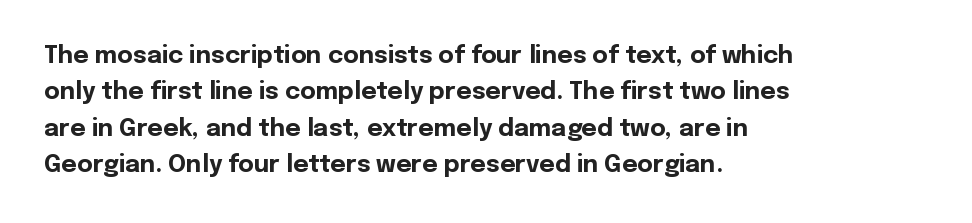
Q: Is the text bold? A: Yes.
Q: Is the text italic (slanted)? A: No, it is upright.
Q: Is the text underlined? A: No.
Q: How is the paragraph aligned? A: Left-aligned.
Q: Is the spacing between letters normal or unusually wide? A: Normal.
Q: Is the spacing between lines tight, normal or loose? A: Normal.
